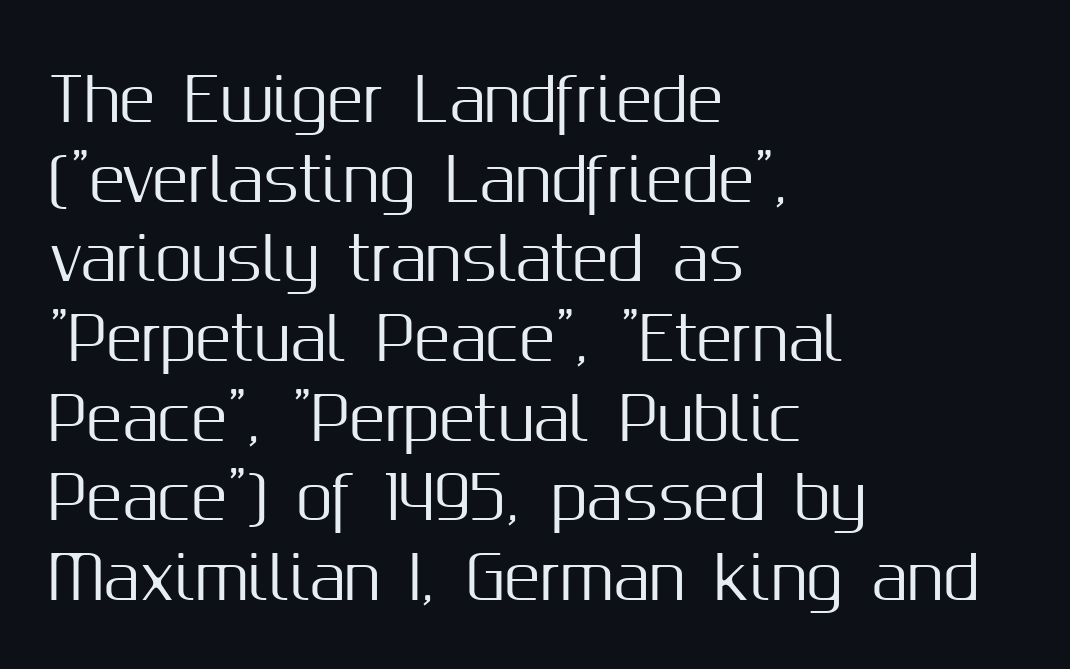
Line starts are locked; line ends wander. Each new line begins a customary step beneath the previous one. The rendering uses natural spacing where letterforms have individual widths. Does extra space separate the letters? No, they use regular spacing. Nope, no serifs anywhere on these letters.
